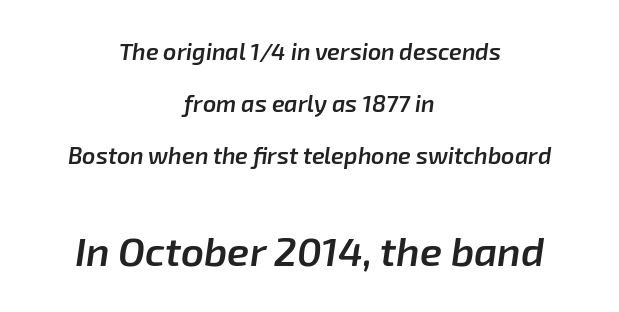
The image shows 40 px semibold type, italic (leaning right); set centered, loose line spacing (2.27x), normal letter spacing, not underlined; the second (bottom) block is 1.74x larger; low stroke contrast and a medium x-height.
